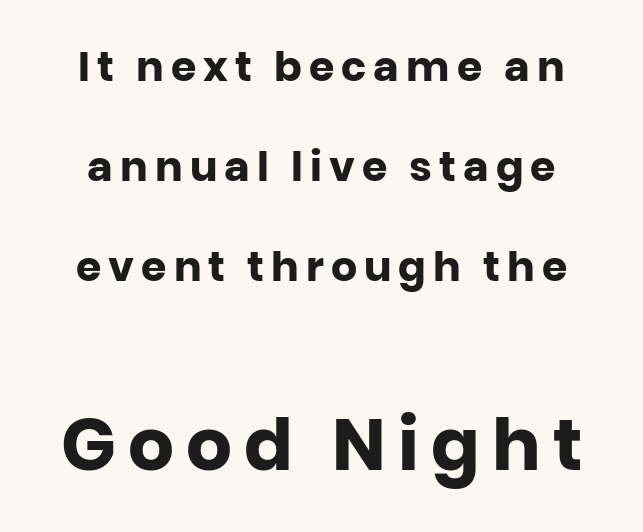
Q: Is the text bold? A: Yes.
Q: Is the text italic (slanted)? A: No, it is upright.
Q: Is the typeface a serif or a sans-serif typeface? A: Sans-serif.
Q: Is the text underlined? A: No.
Q: Is the spacing between lines tight, normal or loose? A: Loose.
Q: Which block of text is set in a larger size, the first (top) or the second (bottom)? A: The second (bottom) one.
Q: Width (condensed, normal, or wide)? A: Normal.
Q: Stroke contrast? A: Low.
Q: x-height? A: Large.
Q: Monospaced? A: No.
